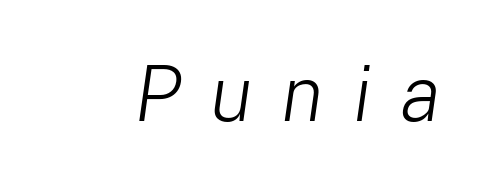
{"italic": "yes", "lean": "right", "slant_degrees": 8, "bold": "no", "weight": "light", "width": "normal", "stroke_contrast": "low", "x_height": "medium", "monospaced": "no", "underline": "no", "letter_spacing": "wide", "letter_spacing_em": 0.37, "glyph_px": 78}
